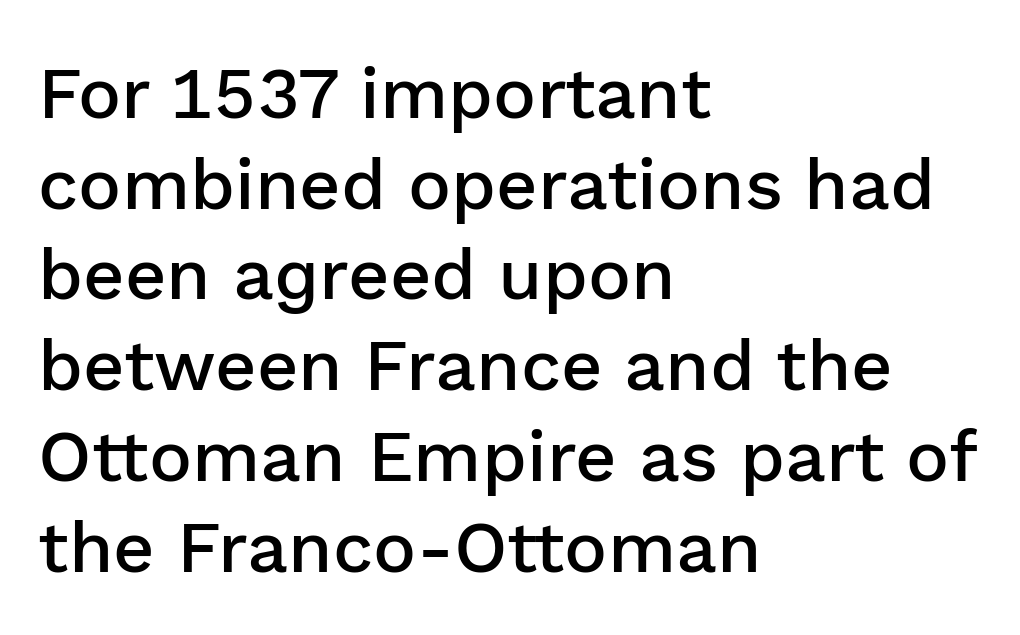
Q: Is the text bold? A: Semi-bold.
Q: Is the text italic (slanted)? A: No, it is upright.
Q: Is the typeface a serif or a sans-serif typeface? A: Sans-serif.
Q: Is the text underlined? A: No.
Q: How is the paragraph aligned? A: Left-aligned.
Q: Is the spacing between letters normal or unusually wide? A: Normal.
Q: Is the spacing between lines tight, normal or loose? A: Normal.
Q: Width (condensed, normal, or wide)? A: Normal.
Q: Stroke contrast? A: Low.
Q: x-height? A: Medium.
Q: Monospaced? A: No.
